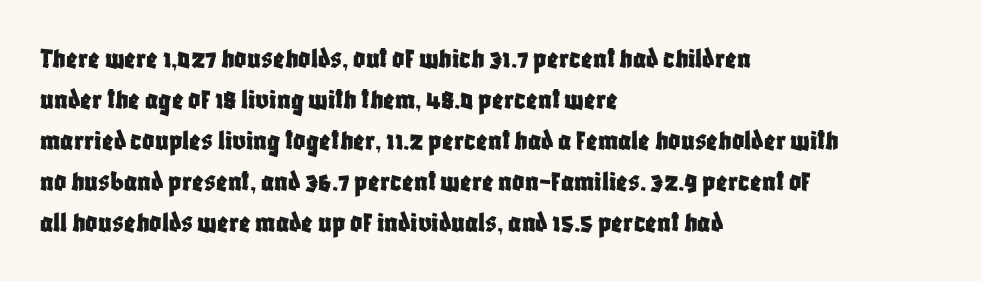
Proportional: the letters do not fall into vertical columns. Leftover space on each line is placed entirely after the last word. Beneath every word, the page is bare. The passage shown is typeset with a sans-serif family.
